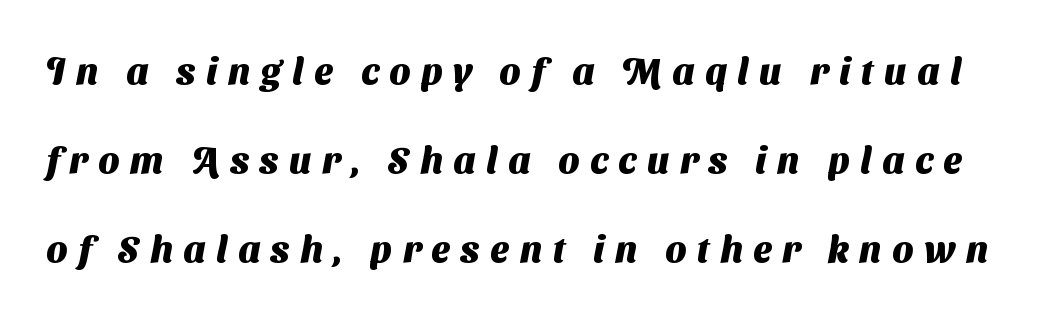
Q: Is the text bold? A: Yes.
Q: Is the typeface a serif or a sans-serif typeface? A: Sans-serif.
Q: Is the text underlined? A: No.
Q: Is the spacing between letters normal or unusually wide? A: Unusually wide.
Q: Is the spacing between lines tight, normal or loose? A: Loose.
Q: Width (condensed, normal, or wide)? A: Normal.
Q: Stroke contrast? A: Medium.
Q: x-height? A: Medium.
Q: Monospaced? A: No.
